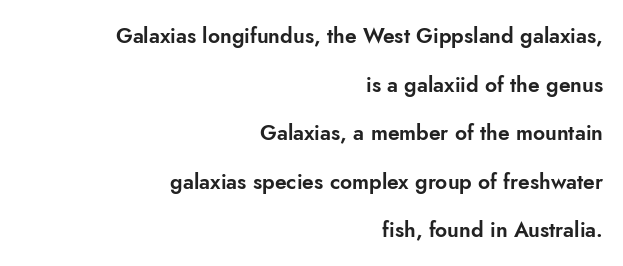
{"italic": "no", "underline": "no", "align": "right", "line_spacing": "loose", "line_spacing_ratio": 2.31, "letter_spacing": "normal", "letter_spacing_em": 0.0, "glyph_px": 21}
